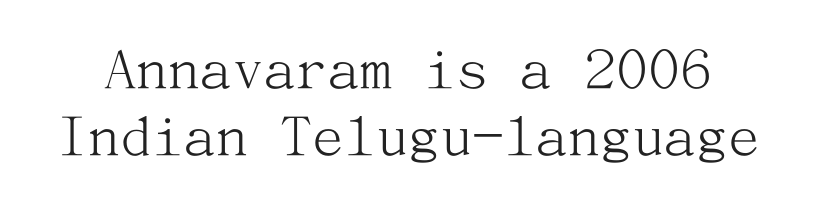
Stroke mass is kept to a normal reading level or below. A typesetter would label this face a serif. Underline: absent. Closely set lines give the paragraph a compact silhouette. In terms of posture, this sample is upright.
